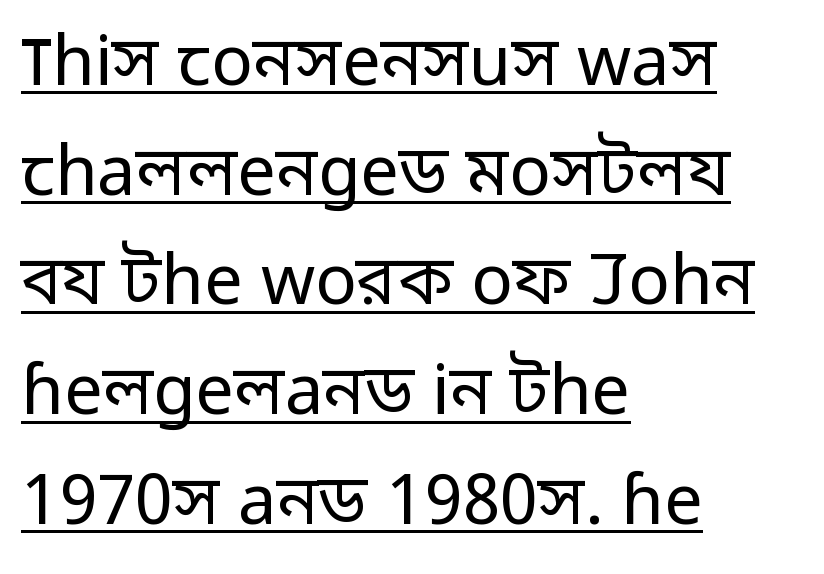
Q: Is the text bold? A: No.
Q: Is the text italic (slanted)? A: No, it is upright.
Q: Is the typeface a serif or a sans-serif typeface? A: Sans-serif.
Q: Is the text underlined? A: Yes.
Q: How is the paragraph aligned? A: Left-aligned.
Q: Is the spacing between letters normal or unusually wide? A: Normal.
Q: Is the spacing between lines tight, normal or loose? A: Normal.
Q: Width (condensed, normal, or wide)? A: Normal.
Q: Stroke contrast? A: Low.
Q: x-height? A: Medium.
Q: Monospaced? A: No.
